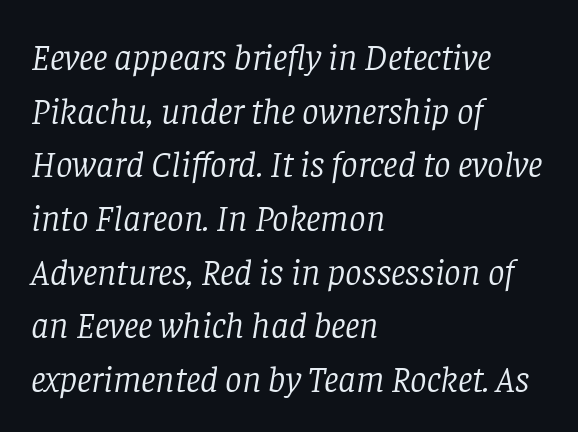
Q: Is the text bold? A: No.
Q: Is the text italic (slanted)? A: Yes, it leans right by about 8 degrees.
Q: Is the typeface a serif or a sans-serif typeface? A: Serif.
Q: Is the text underlined? A: No.
Q: How is the paragraph aligned? A: Left-aligned.
Q: Is the spacing between letters normal or unusually wide? A: Normal.
Q: Is the spacing between lines tight, normal or loose? A: Normal.
Q: Width (condensed, normal, or wide)? A: Normal.
Q: Stroke contrast? A: Low.
Q: x-height? A: Large.
Q: Monospaced? A: No.
